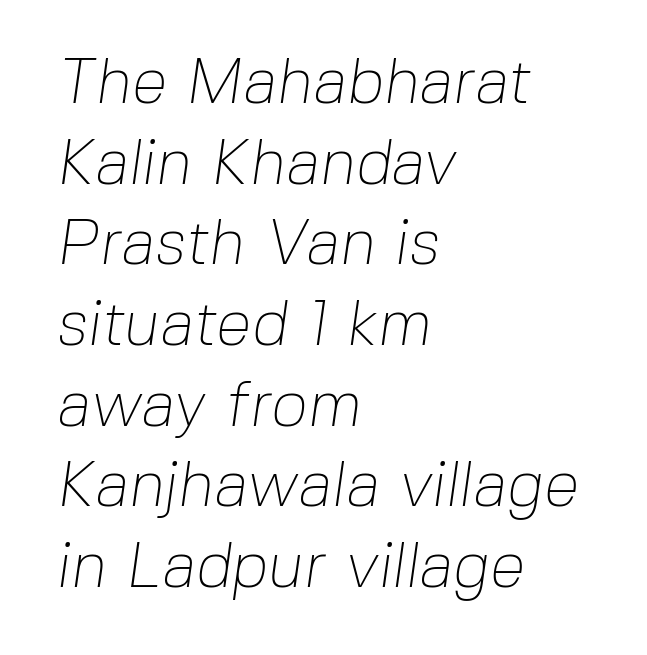
The glyphs are unaccompanied by any horizontal stroke below them. Do the characters align in a grid? No, the font is proportional. Which margin do the lines hug? The left one — the right edge is uneven. Are there feet on the stems? There aren't — it's a sans.
